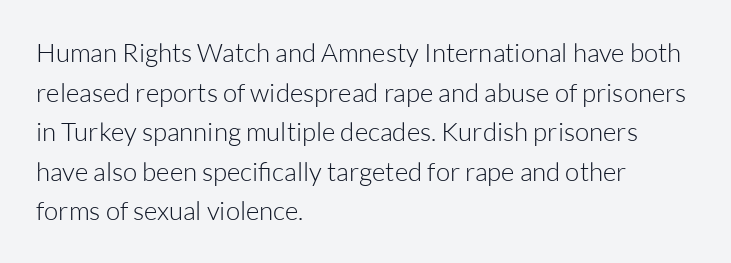
The block of text has a typical density, with ordinary space between rows. The line texture is even and compact thanks to regular tracking. Nothing heavy about these letters — not bold at all. Which margin do the lines hug? The left one — the right edge is uneven.
